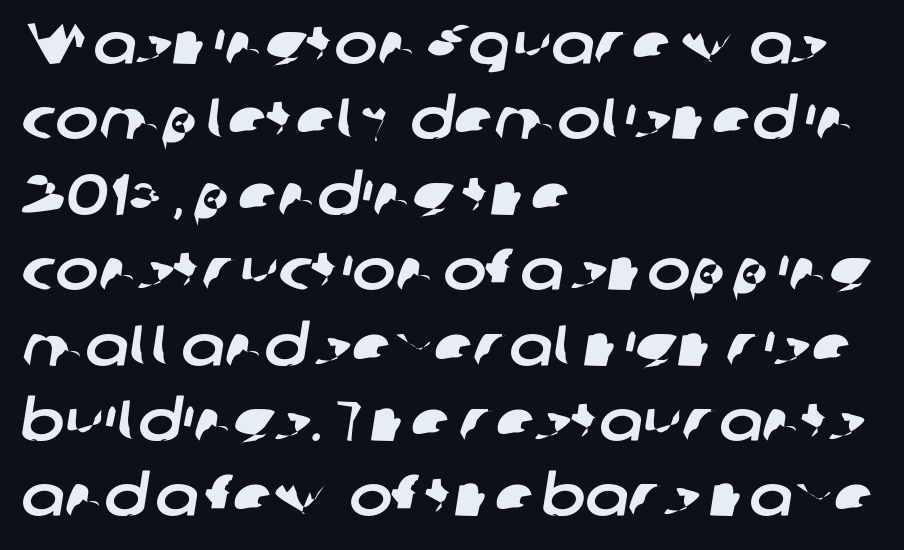
The specimen omits any rule beneath the text block's lines. Nothing unusual about the tracking: characters are spaced as the font intends. The rendering anchors every line to the left-hand side. Serif or sans? Sans — the stroke terminals are bare.
